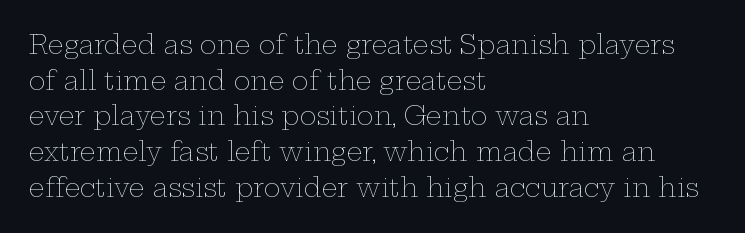
{"italic": "no", "bold": "no", "underline": "no", "align": "left", "line_spacing": "normal", "line_spacing_ratio": 1.43, "letter_spacing": "normal", "letter_spacing_em": 0.0, "glyph_px": 25}
